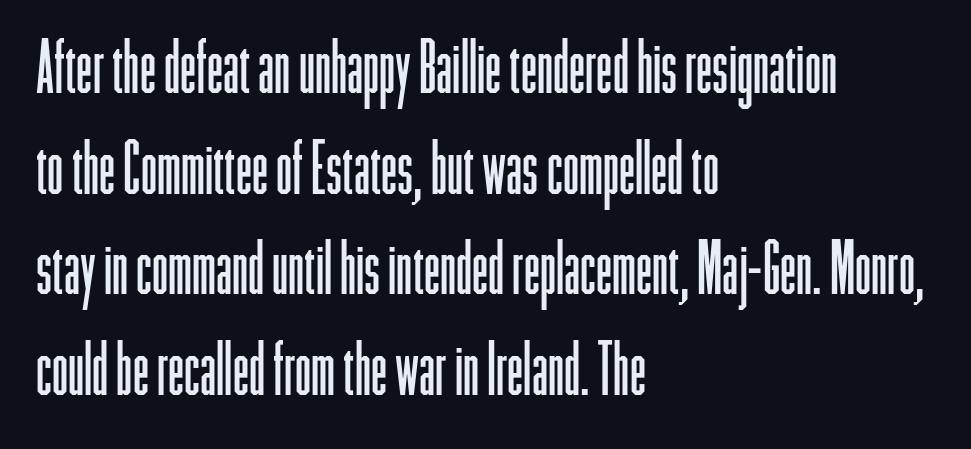
{"serif": "no", "italic": "no", "bold": "no", "weight": "light", "width": "condensed", "stroke_contrast": "low", "x_height": "medium", "monospaced": "no", "underline": "no", "align": "left", "line_spacing": "normal", "line_spacing_ratio": 1.38, "letter_spacing": "normal", "letter_spacing_em": 0.0, "glyph_px": 73}
